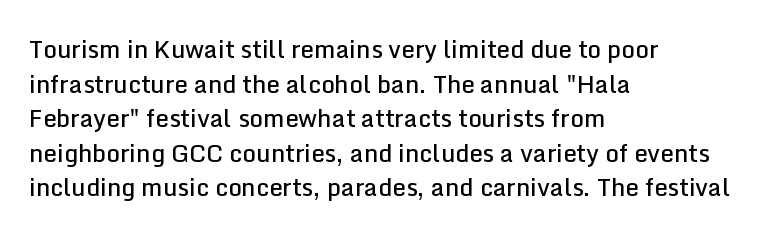
The image shows 24 px text type, upright; set left-aligned, normal line spacing (1.44x), normal letter spacing, not underlined.
